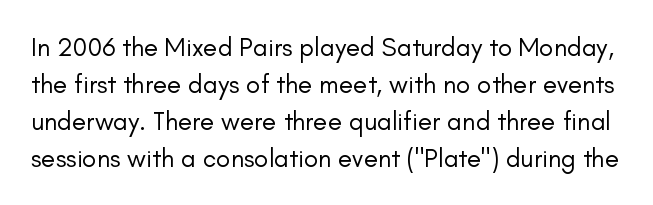
How would I describe the line gaps? Plain and ordinary. Stems here are at most as thick as an everyday book face. Does extra space separate the letters? No, they use regular spacing. Rule under the text: the space is simply empty. Characters remain perfectly vertical along every line.
